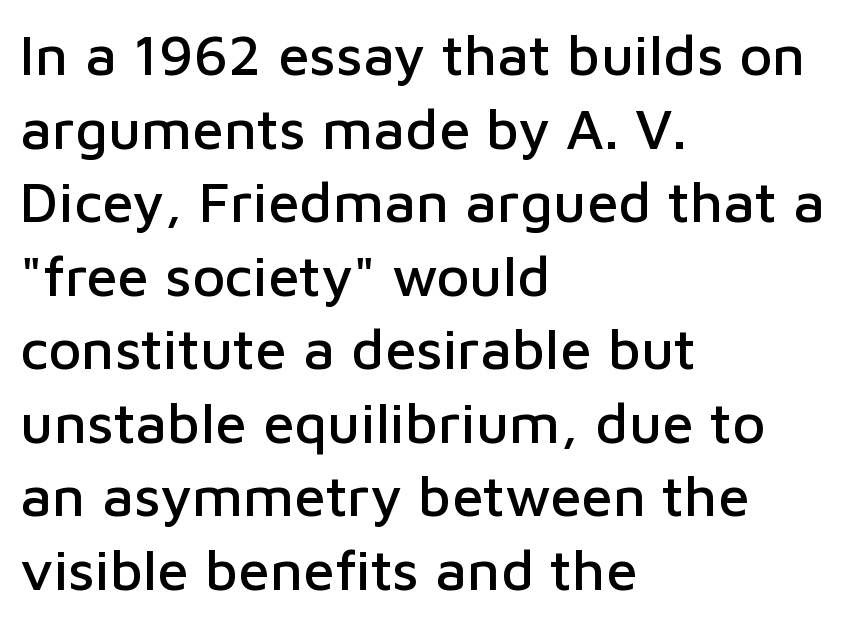
Words float on clear page, feet unadorned. The letters advance in unequal steps, a hallmark of proportional type. I'd call this a sans setting — the letters go barefoot. How would I describe the line gaps? Plain and ordinary.
